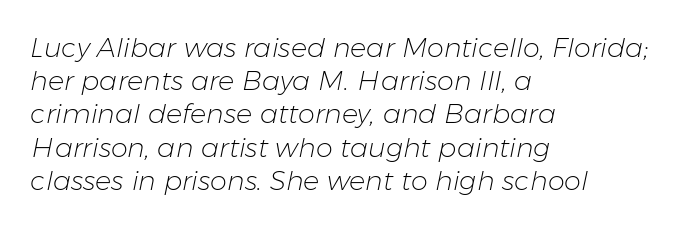
Q: Is the text bold? A: No.
Q: Is the text italic (slanted)? A: Yes, it leans right by about 11 degrees.
Q: Is the text underlined? A: No.
Q: How is the paragraph aligned? A: Left-aligned.
Q: Is the spacing between letters normal or unusually wide? A: Normal.
